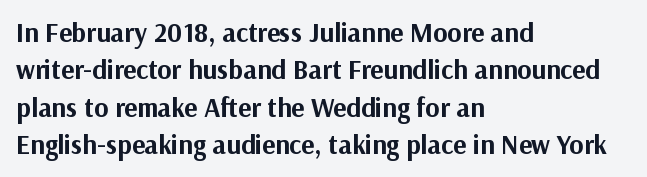
{"italic": "no", "bold": "yes", "underline": "no", "align": "left", "line_spacing": "normal", "line_spacing_ratio": 1.38, "letter_spacing": "normal", "letter_spacing_em": 0.0, "glyph_px": 27}
